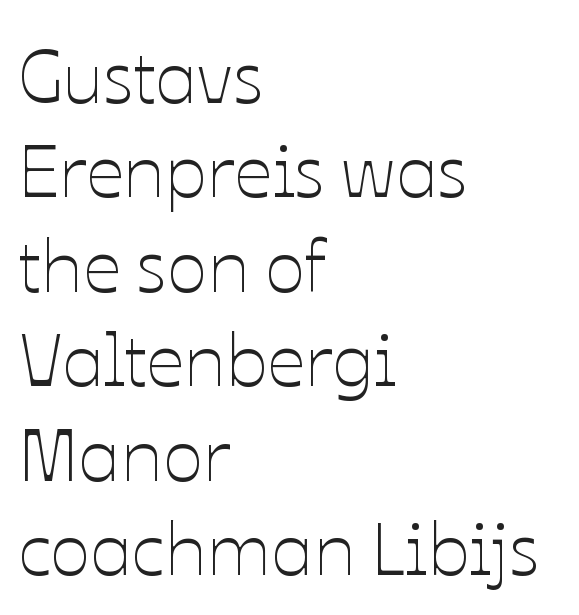
Q: Is the text bold? A: No.
Q: Is the text italic (slanted)? A: No, it is upright.
Q: Is the text underlined? A: No.
Q: How is the paragraph aligned? A: Left-aligned.
Q: Is the spacing between letters normal or unusually wide? A: Normal.
Q: Is the spacing between lines tight, normal or loose? A: Normal.
Q: Width (condensed, normal, or wide)? A: Normal.
Q: Stroke contrast? A: Low.
Q: x-height? A: Medium.
Q: Monospaced? A: No.
